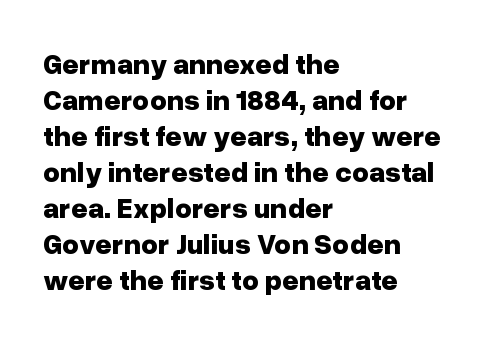
Heavy, bold letterforms. The typography opts for an upright posture over an oblique one. Words float on clear page, feet unadorned. Nope, no serifs anywhere on these letters. The tracking reads as untouched default to a designer's eye.
